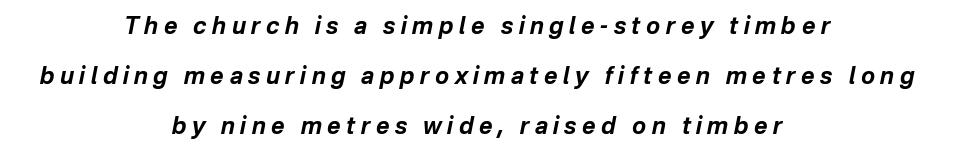
{"italic": "yes", "lean": "right", "slant_degrees": 12, "bold": "yes", "underline": "no", "align": "center", "line_spacing": "loose", "line_spacing_ratio": 2.17, "letter_spacing": "wide", "letter_spacing_em": 0.24, "glyph_px": 23}
